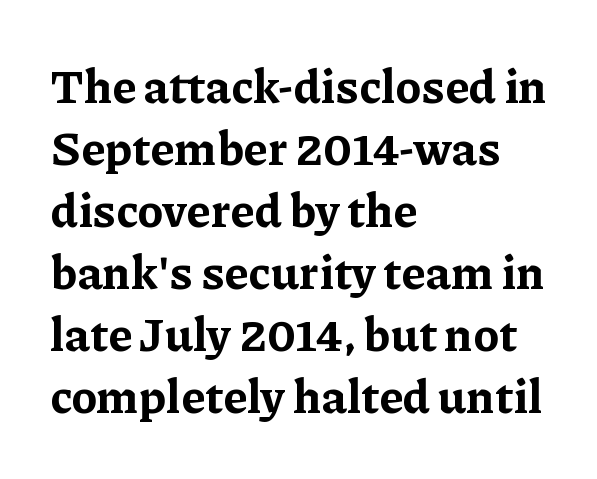
The image shows 47 px bold serif type, upright; set left-aligned, normal line spacing (1.32x), normal letter spacing, not underlined; low stroke contrast and a medium x-height.
